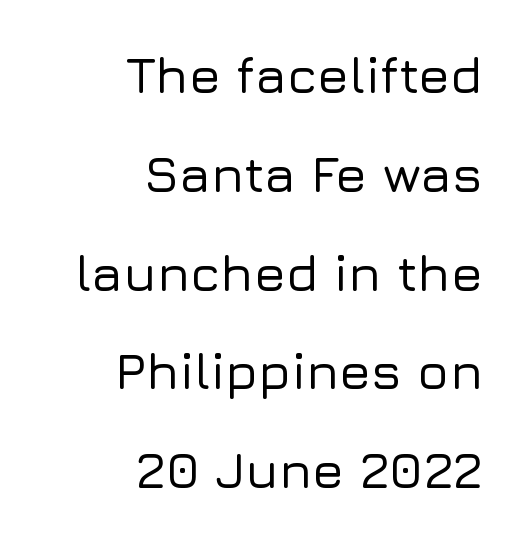
{"serif": "no", "italic": "no", "width": "normal", "stroke_contrast": "low", "x_height": "medium", "monospaced": "no", "underline": "no", "align": "right", "line_spacing": "loose", "line_spacing_ratio": 1.9, "letter_spacing": "normal", "letter_spacing_em": 0.0, "glyph_px": 52}
